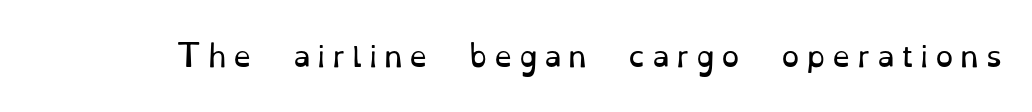
{"italic": "no", "bold": "no", "weight": "regular", "width": "normal", "stroke_contrast": "low", "x_height": "small", "monospaced": "no", "underline": "no", "letter_spacing": "wide", "letter_spacing_em": 0.22, "glyph_px": 29}
